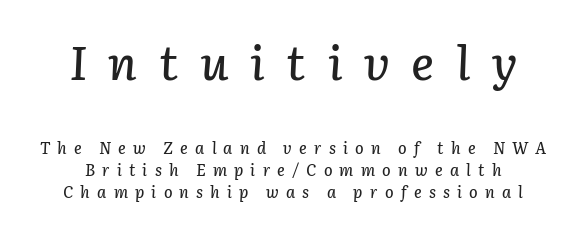
If you drew a line through each stem, it would be angled. Lines of text with bare space underneath. The letterforms stand isolated, each surrounded by extra space. This sample has the flowing, uneven cadence of proportional lettering.
